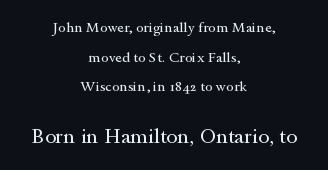
Vertical spacing — loose. The letterforms sit at book weight or below. The lettering stays uniformly vertical, giving the passage a roman look. Inter-character spacing is left at the font's built-in metrics. Which margin do the lines hug? Neither — every line sits in the middle.
